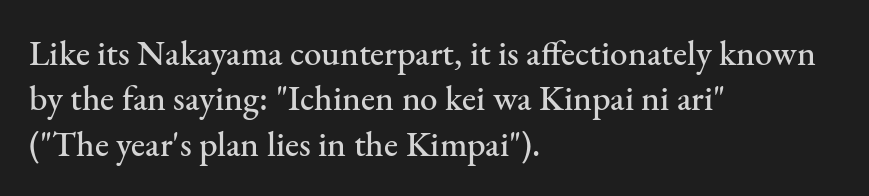
{"serif": "yes", "italic": "no", "width": "normal", "stroke_contrast": "medium", "x_height": "small", "monospaced": "no", "underline": "no", "align": "left", "line_spacing": "normal", "line_spacing_ratio": 1.3, "letter_spacing": "normal", "letter_spacing_em": 0.0, "glyph_px": 35}
